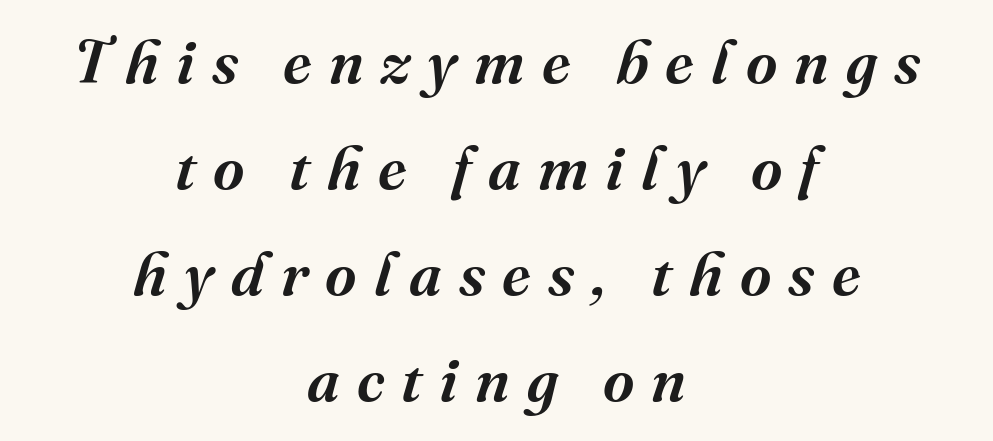
The image shows 61 px serif type, italic (leaning right); set centered, line spacing 1.74x, unusually wide letter spacing (+0.28 em), not underlined; medium stroke contrast and a medium x-height.
